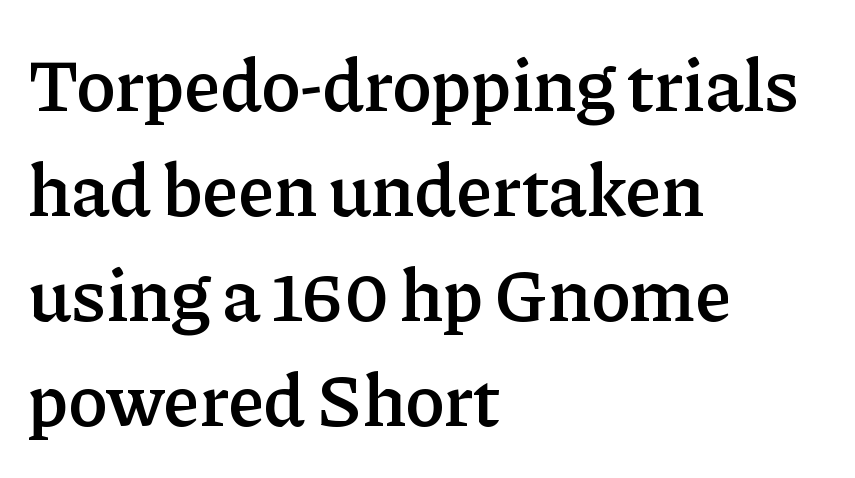
Q: Is the text bold? A: Semi-bold.
Q: Is the text italic (slanted)? A: No, it is upright.
Q: Is the typeface a serif or a sans-serif typeface? A: Serif.
Q: Is the text underlined? A: No.
Q: How is the paragraph aligned? A: Left-aligned.
Q: Is the spacing between letters normal or unusually wide? A: Normal.
Q: Is the spacing between lines tight, normal or loose? A: Normal.
Q: Width (condensed, normal, or wide)? A: Normal.
Q: Stroke contrast? A: Low.
Q: x-height? A: Medium.
Q: Monospaced? A: No.
